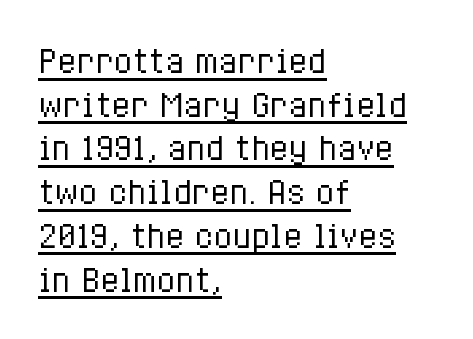
The image shows 31 px regular-weight, condensed type, upright; set left-aligned, normal line spacing (1.41x), normal letter spacing, underlined; low stroke contrast and a medium x-height.
